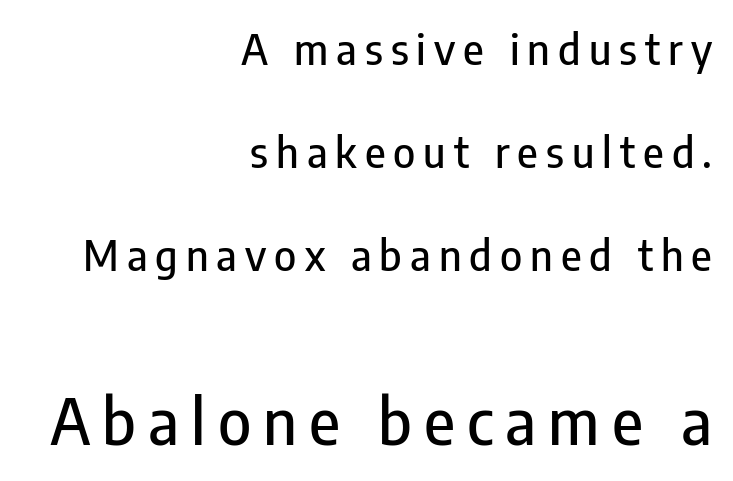
{"serif": "no", "italic": "no", "width": "condensed", "stroke_contrast": "low", "x_height": "medium", "monospaced": "no", "underline": "no", "align": "right", "line_spacing": "loose", "line_spacing_ratio": 2.45, "larger_block": "second", "size_ratio": 1.5, "glyph_px": 63}
